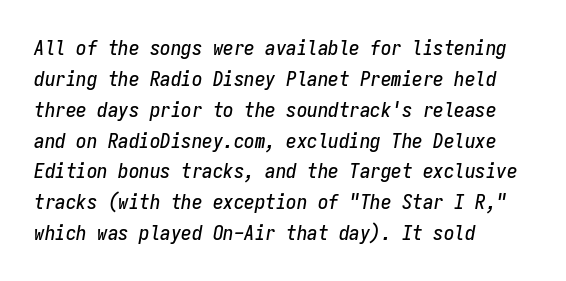
The line-height multiplier appears to be the usual default. Default kerning and tracking; the words read as compact shapes. Rule under the text: the space is simply empty. Compared with ordinary roman type, these characters are visibly tilted.
